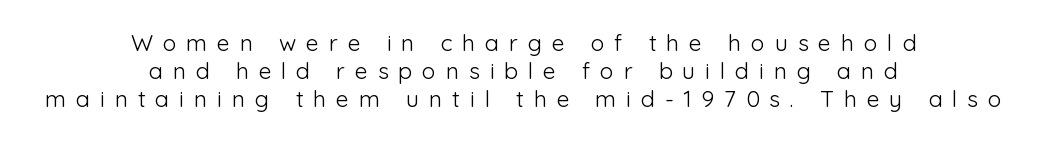
The letterforms sit at book weight or below. How are the letters spaced? Widely, with obvious added tracking. Each row of text sits above clean, open space. Caption: multi-line text, centered on the measure. This is roman type, the default non-slanted kind.
